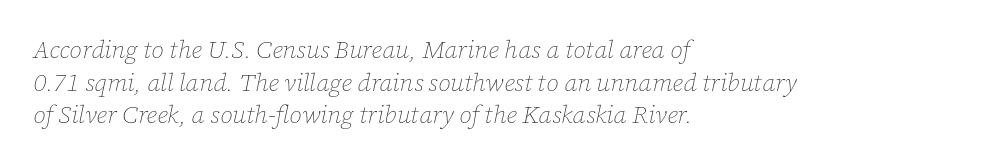
Compared with typical paragraphs, the rows here are spaced about the same. The words here are not underlined. Does extra space separate the letters? No, they use regular spacing. Stems and bowls with no extra thickness — not bold.
